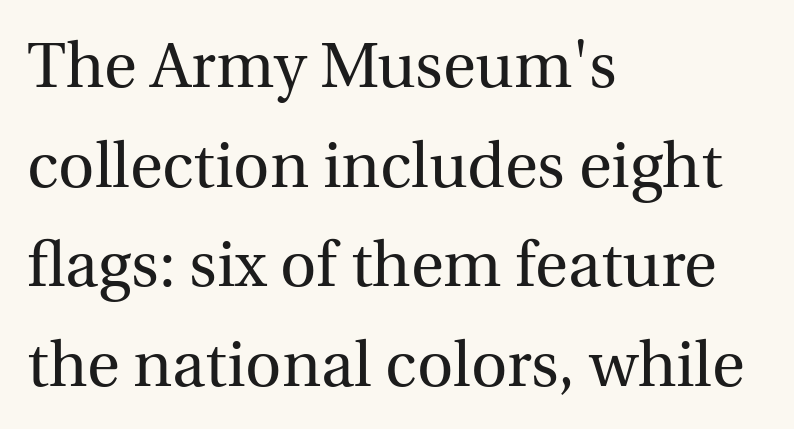
The designer went with a serif here, giving each stem small feet. Letters rest on an invisible, unmarked baseline. Short note: letters normally spaced. Weight: in the light-to-regular range. Notice how the passage keeps a crisp vertical edge on the left only. The typography opts for an upright posture over an oblique one.
